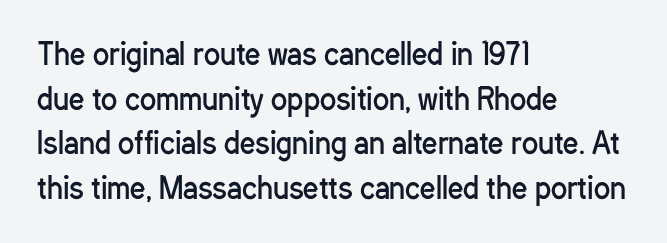
{"serif": "no", "italic": "no", "bold": "no", "weight": "regular", "width": "condensed", "stroke_contrast": "low", "x_height": "medium", "monospaced": "no", "underline": "no", "align": "left", "line_spacing": "normal", "line_spacing_ratio": 1.49, "letter_spacing": "normal", "letter_spacing_em": 0.0, "glyph_px": 30}
